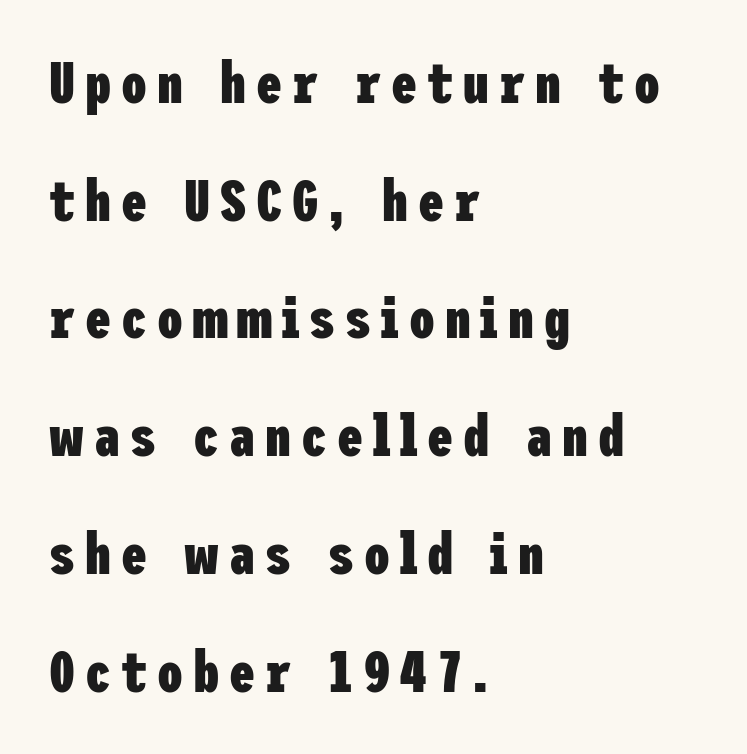
The image shows 58 px heavy, condensed sans-serif type, upright; set left-aligned, loose line spacing (2.03x), not underlined; low stroke contrast and a medium x-height.
